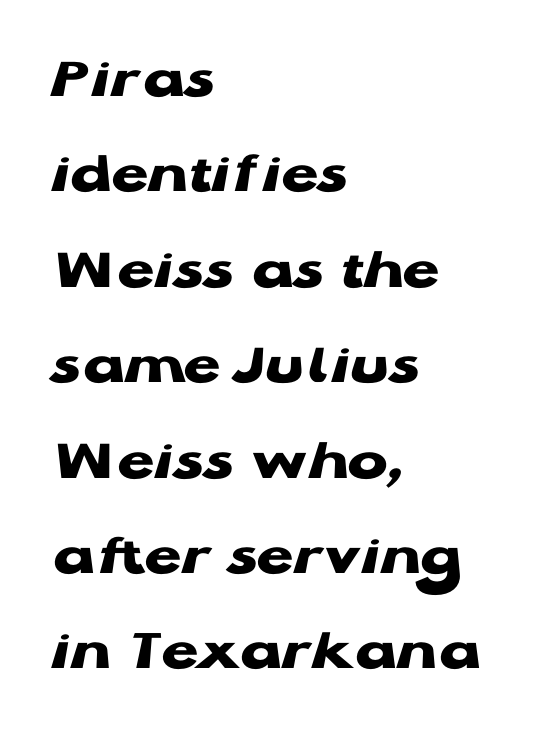
The image shows 60 px heavy, wide sans-serif type, upright; set left-aligned, normal line spacing (1.59x), normal letter spacing, not underlined; low stroke contrast and a medium x-height.
